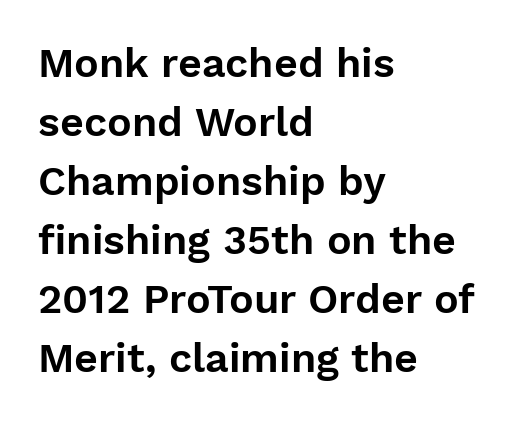
{"serif": "no", "italic": "no", "width": "normal", "stroke_contrast": "low", "x_height": "medium", "monospaced": "no", "underline": "no", "align": "left", "line_spacing": "normal", "line_spacing_ratio": 1.44, "letter_spacing": "normal", "letter_spacing_em": 0.0, "glyph_px": 41}
